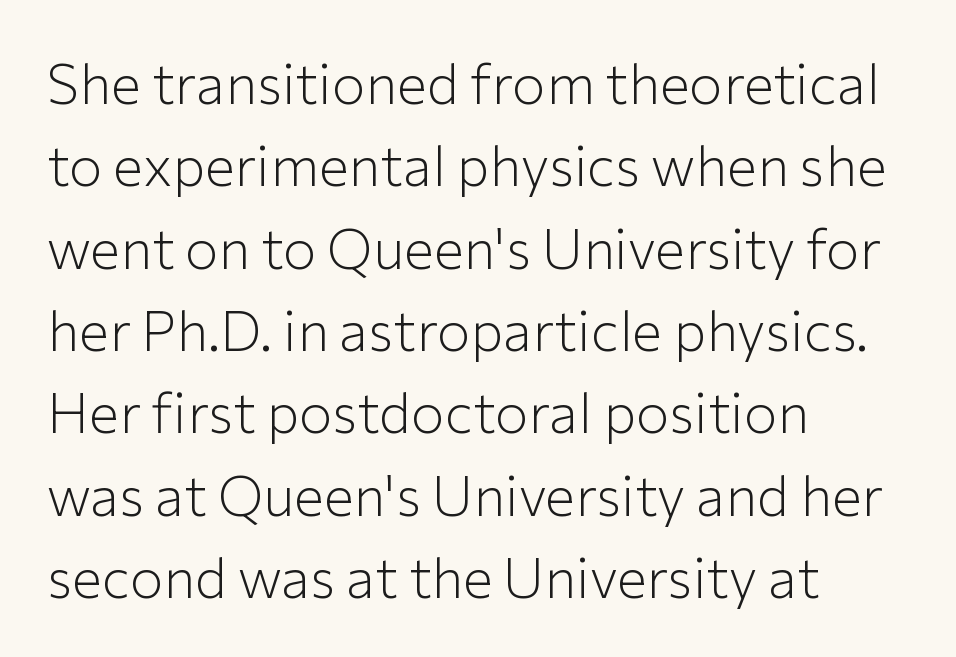
Q: Is the text bold? A: No.
Q: Is the text italic (slanted)? A: No, it is upright.
Q: Is the typeface a serif or a sans-serif typeface? A: Sans-serif.
Q: Is the text underlined? A: No.
Q: How is the paragraph aligned? A: Left-aligned.
Q: Is the spacing between letters normal or unusually wide? A: Normal.
Q: Is the spacing between lines tight, normal or loose? A: Normal.
Q: Width (condensed, normal, or wide)? A: Normal.
Q: Stroke contrast? A: Low.
Q: x-height? A: Medium.
Q: Monospaced? A: No.
